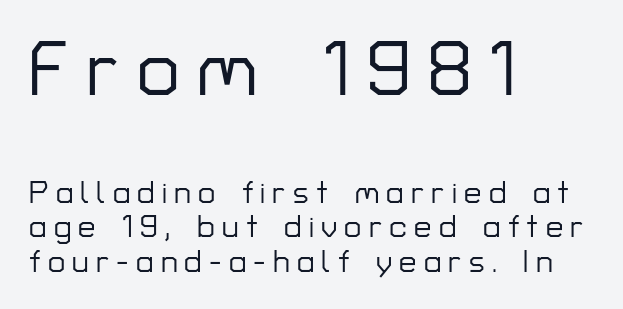
{"serif": "no", "italic": "no", "width": "normal", "stroke_contrast": "low", "x_height": "medium", "monospaced": "no", "underline": "no", "align": "left", "line_spacing": "tight", "line_spacing_ratio": 1.11, "letter_spacing": "wide", "letter_spacing_em": 0.23, "larger_block": "first", "size_ratio": 2.48, "glyph_px": 77}
